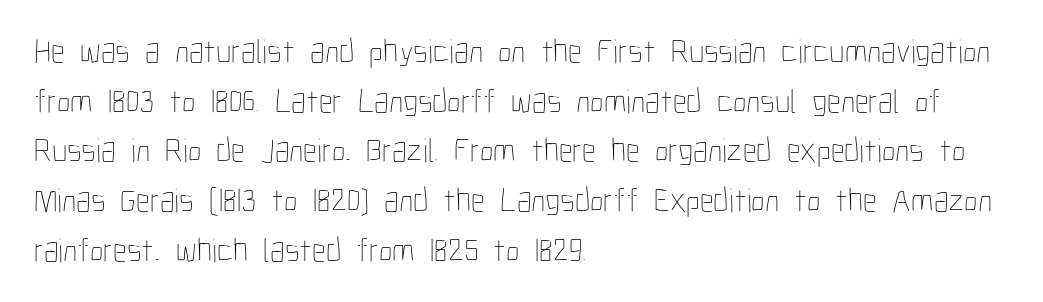
Vertical strokes here are truly vertical. The face used here is proportionally spaced, like ordinary book or web type. Stems here are at most as thick as an everyday book face. Check under the words: just untouched page. These lines stack with their left ends in a neat column. These lines sit exactly where default settings would place them.
